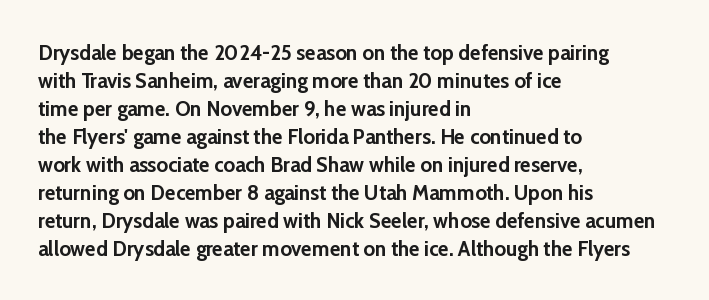
The axis of the letterforms is exactly vertical. Leftover space on each line is placed entirely after the last word. Each row of text sits above clean, open space. Students, note that the glyphs here touch the page at normal intervals.
